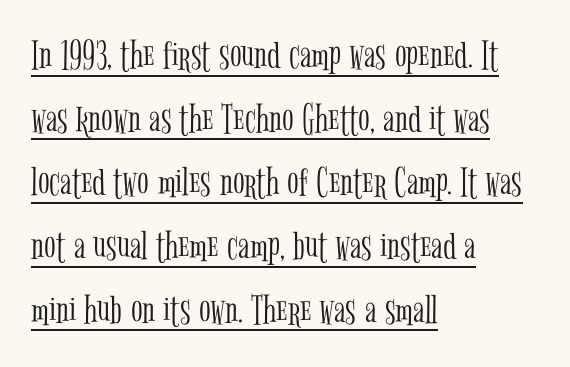
Does the type have serifs? Yes, each stem ends in a small foot. The letters sit at their default tracking, neither squeezed nor spread. Character widths vary here, with narrow letters taking less room than wide ones. A rule runs beneath these lines of type.
